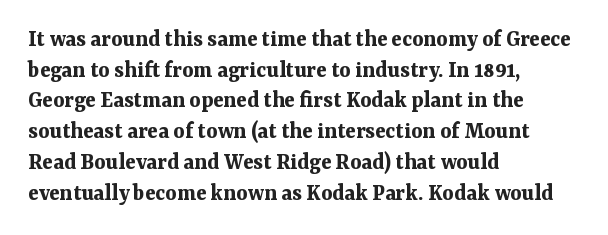
Summary of weight: heavy, a full bold. Tracking value appears to be zero — textbook default spacing. No italicization has been applied; the sample stays upright. The words here are not underlined. A normal amount of white space separates one row of letters from the next.
